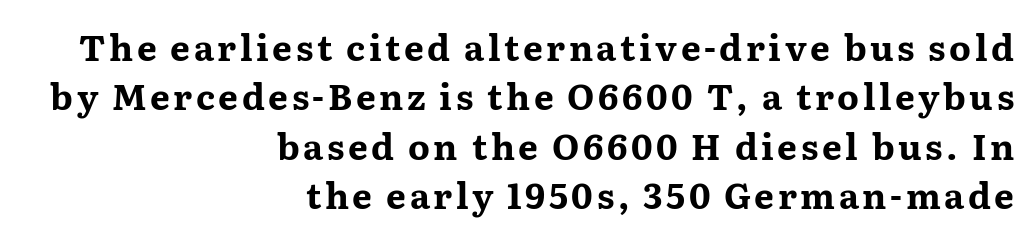
{"serif": "yes", "italic": "no", "bold": "yes", "weight": "bold", "width": "wide", "stroke_contrast": "medium", "x_height": "medium", "monospaced": "no", "underline": "no", "align": "right", "line_spacing": "normal", "line_spacing_ratio": 1.41, "glyph_px": 35}
